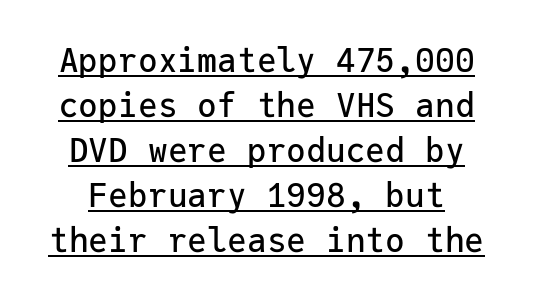
The image shows 33 px sans-serif type, upright, monospaced; set normal line spacing (1.36x), normal letter spacing, underlined; low stroke contrast and a medium x-height.
